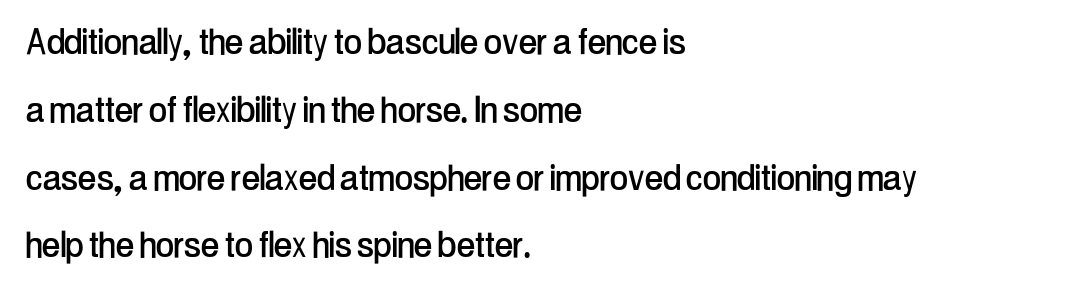
The tracking reads as untouched default to a designer's eye. Stroke terminals: plain, sans-serif. The passage shown is typed in a proportional face where columns would drift. This is roman type, the default non-slanted kind. The ragged edge is on the right, which tells us the setting is flush left.
